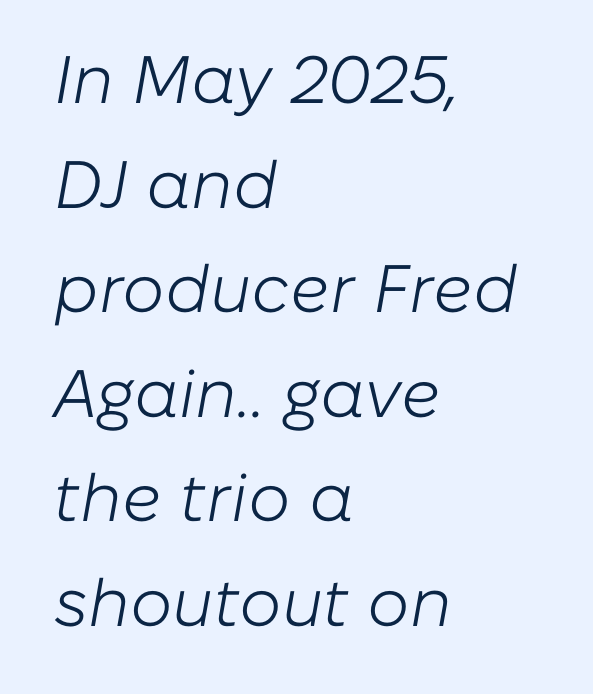
{"italic": "yes", "lean": "right", "slant_degrees": 10, "bold": "no", "weight": "light", "width": "normal", "stroke_contrast": "low", "x_height": "medium", "monospaced": "no", "underline": "no", "align": "left", "line_spacing": "normal", "line_spacing_ratio": 1.56, "letter_spacing": "normal", "letter_spacing_em": 0.0, "glyph_px": 67}
